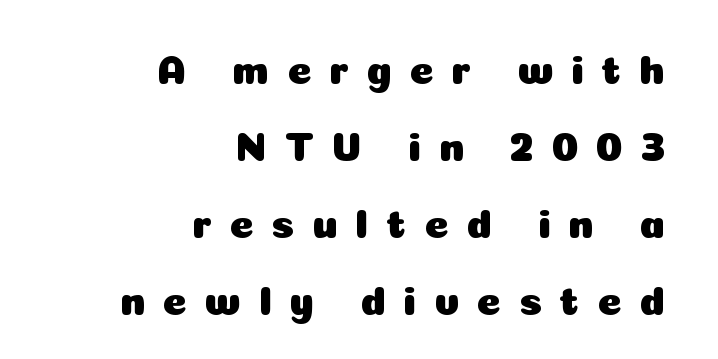
{"serif": "no", "italic": "no", "width": "normal", "stroke_contrast": "low", "x_height": "medium", "monospaced": "no", "underline": "no", "align": "right", "line_spacing_ratio": 1.88, "letter_spacing": "wide", "letter_spacing_em": 0.43, "glyph_px": 41}
